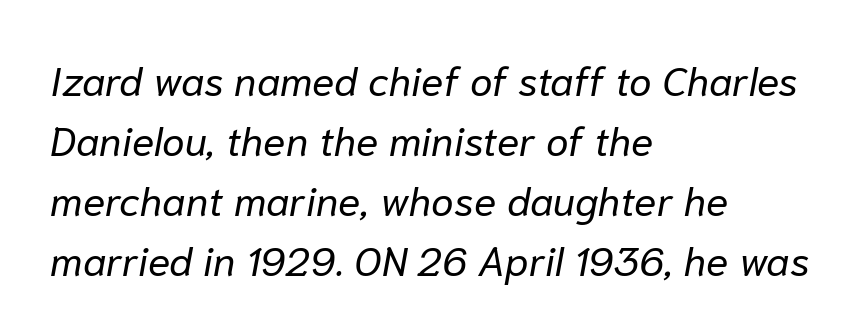
The image shows 41 px regular-weight type, italic (leaning right); set left-aligned, normal line spacing (1.46x), normal letter spacing, not underlined; low stroke contrast and a medium x-height.
